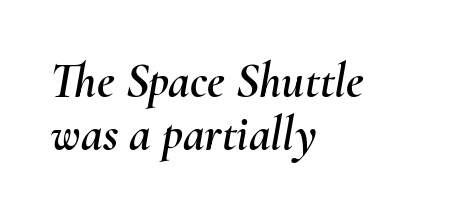
In terms of posture, this sample is oblique. Quick note: interline space is minimal. This rendering features lettering with no underline. Is this a fixed-width face? No — the glyphs have proportional, varying widths.
